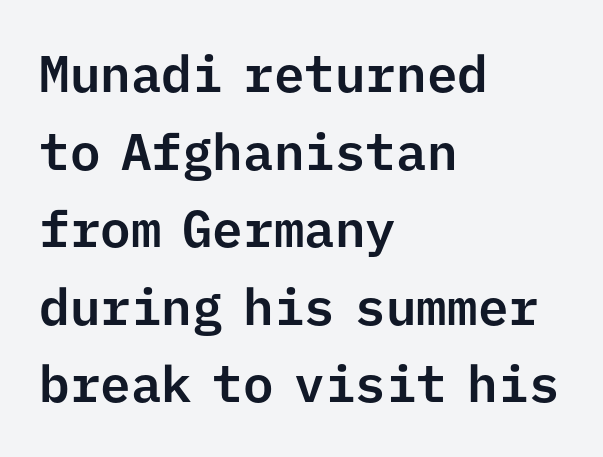
{"serif": "no", "italic": "no", "width": "normal", "stroke_contrast": "low", "x_height": "medium", "monospaced": "yes", "underline": "no", "align": "left", "line_spacing": "normal", "line_spacing_ratio": 1.52, "letter_spacing": "normal", "letter_spacing_em": 0.0, "glyph_px": 51}
